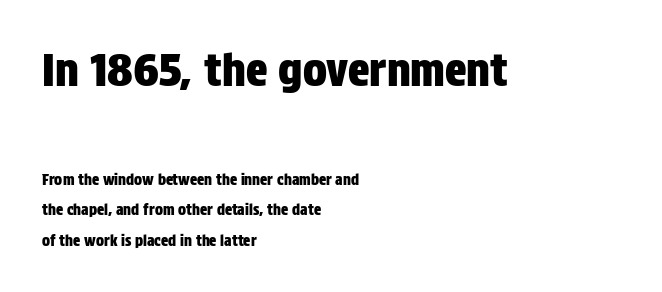
{"serif": "no", "italic": "no", "width": "condensed", "stroke_contrast": "low", "x_height": "large", "monospaced": "no", "underline": "no", "align": "left", "line_spacing": "loose", "line_spacing_ratio": 2.04, "letter_spacing": "normal", "letter_spacing_em": 0.0, "larger_block": "first", "size_ratio": 3.0, "glyph_px": 45}
